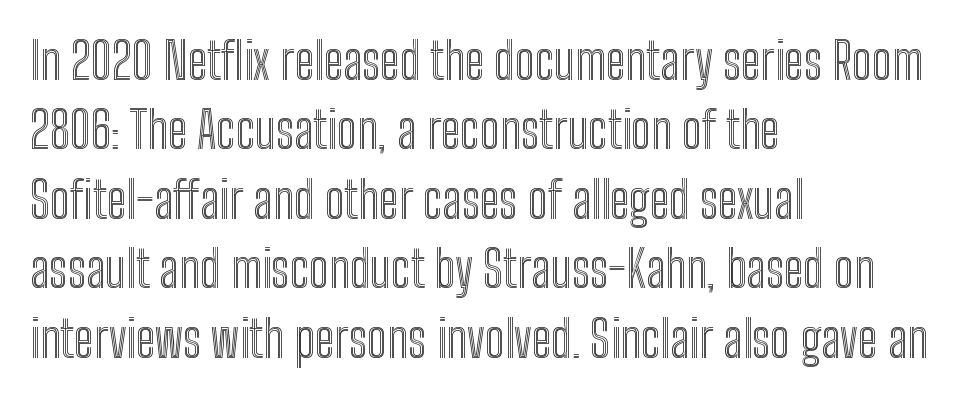
The setting favours the left margin, as ordinary paragraphs usually do. The passage shown is not underscored anywhere. The space between consecutive lines is moderate. Character widths vary here, with narrow letters taking less room than wide ones. A typesetter would call this zero additional tracking.
